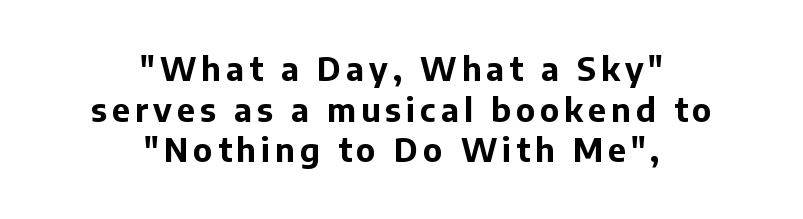
{"serif": "no", "italic": "no", "bold": "yes", "weight": "bold", "width": "normal", "stroke_contrast": "low", "x_height": "medium", "monospaced": "no", "underline": "no", "align": "center", "line_spacing": "normal", "line_spacing_ratio": 1.27, "glyph_px": 32}
